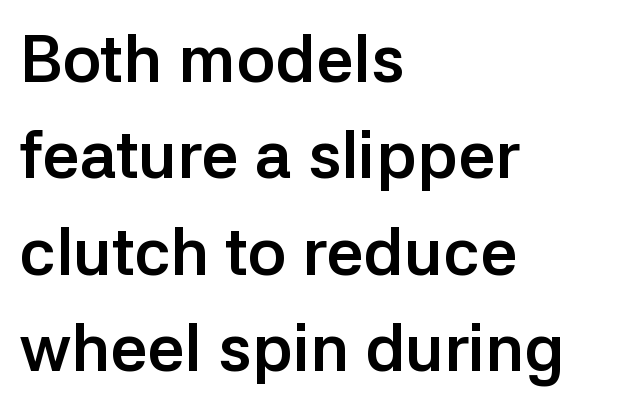
Q: Is the text bold? A: Yes.
Q: Is the text italic (slanted)? A: No, it is upright.
Q: Is the typeface a serif or a sans-serif typeface? A: Sans-serif.
Q: Is the text underlined? A: No.
Q: How is the paragraph aligned? A: Left-aligned.
Q: Is the spacing between letters normal or unusually wide? A: Normal.
Q: Is the spacing between lines tight, normal or loose? A: Normal.
Q: Width (condensed, normal, or wide)? A: Normal.
Q: Stroke contrast? A: Low.
Q: x-height? A: Medium.
Q: Monospaced? A: No.
